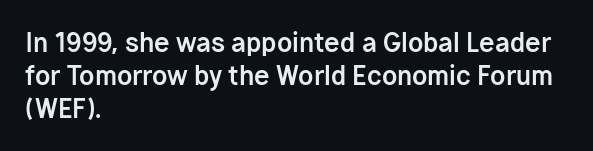
A full-strength bold gives these letters their thick strokes. The gaps between neighbouring characters are ordinary and unremarkable. The lines sit at an ordinary, default distance from one another. Descender tails drop into unmarked territory.
